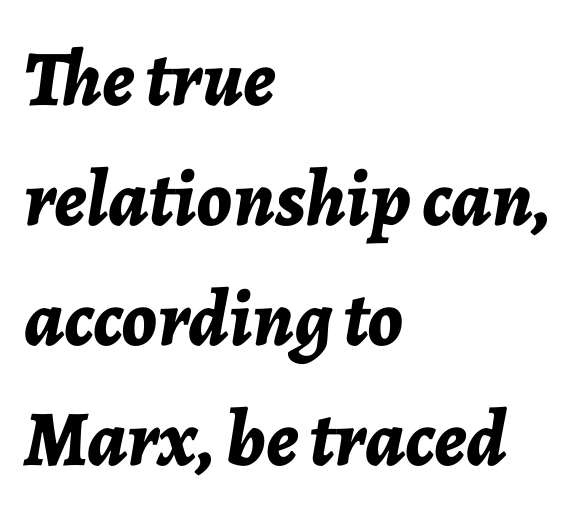
Q: Is the text bold? A: Yes.
Q: Is the text italic (slanted)? A: Yes, it leans right by about 7 degrees.
Q: Is the text underlined? A: No.
Q: How is the paragraph aligned? A: Left-aligned.
Q: Is the spacing between letters normal or unusually wide? A: Normal.
Q: Is the spacing between lines tight, normal or loose? A: Normal.
Q: Width (condensed, normal, or wide)? A: Normal.
Q: Stroke contrast? A: Low.
Q: x-height? A: Medium.
Q: Monospaced? A: No.
